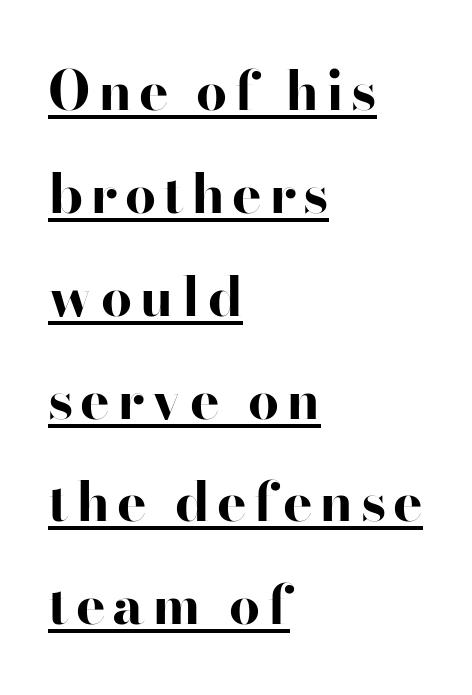
Q: Is the text bold? A: Yes.
Q: Is the text italic (slanted)? A: No, it is upright.
Q: Is the typeface a serif or a sans-serif typeface? A: Sans-serif.
Q: Is the text underlined? A: Yes.
Q: How is the paragraph aligned? A: Left-aligned.
Q: Width (condensed, normal, or wide)? A: Wide.
Q: Stroke contrast? A: High.
Q: x-height? A: Small.
Q: Monospaced? A: No.
